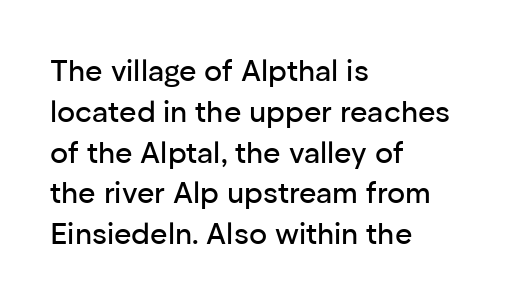
{"serif": "no", "italic": "no", "width": "normal", "stroke_contrast": "low", "x_height": "medium", "monospaced": "no", "underline": "no", "align": "left", "line_spacing": "normal", "line_spacing_ratio": 1.36, "letter_spacing": "normal", "letter_spacing_em": 0.0, "glyph_px": 30}
